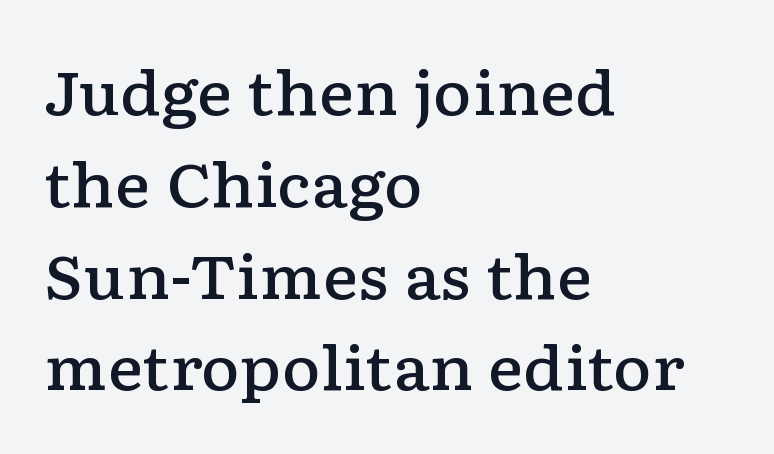
The image shows 60 px semibold, wide serif type, upright; set left-aligned, normal line spacing (1.53x), normal letter spacing, not underlined; low stroke contrast and a medium x-height.
